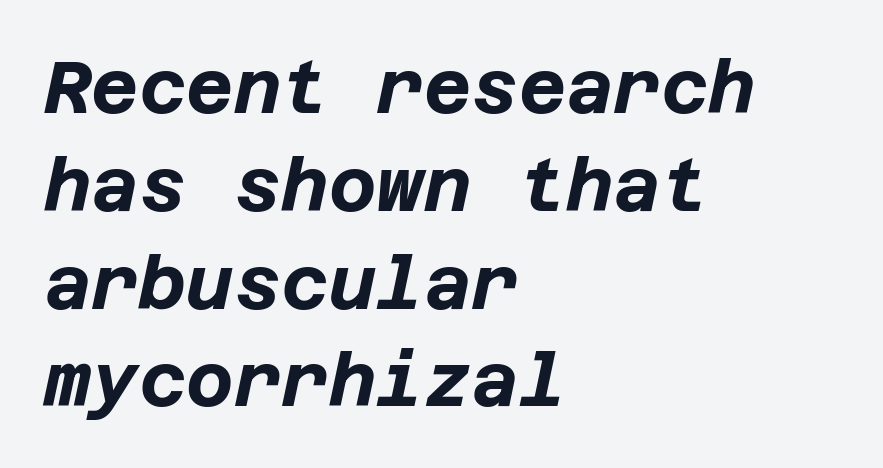
The space directly below the letters is spotless. The rendering uses a bold face; every stroke is thick and dark. The face used here is rendered with its standard letterfit. This is oblique type, the kind used for emphasis or titles. These lines are set flush left with a ragged right edge. Does the leading feel generous? No, just average.
